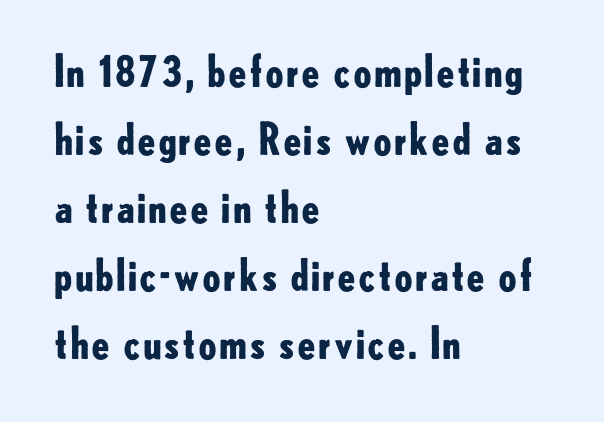
The image shows 43 px bold sans-serif type, upright; set left-aligned, normal line spacing (1.58x), normal letter spacing, not underlined; low stroke contrast and a small x-height.
